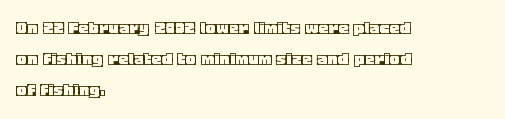
Q: Is the text italic (slanted)? A: No, it is upright.
Q: Is the text underlined? A: No.
Q: How is the paragraph aligned? A: Left-aligned.
Q: Is the spacing between letters normal or unusually wide? A: Normal.
Q: Is the spacing between lines tight, normal or loose? A: Normal.
